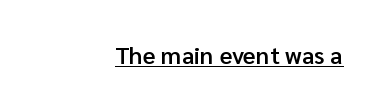
The image shows 24 px text type, upright; set right-aligned, normal letter spacing, underlined.
